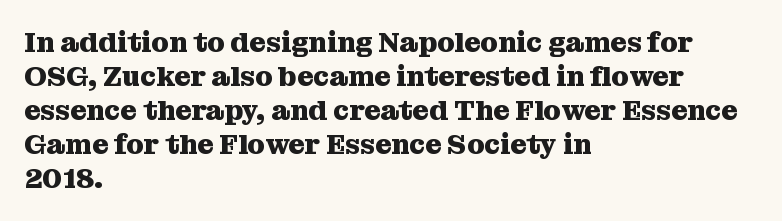
{"serif": "yes", "italic": "no", "bold": "yes", "weight": "heavy", "width": "normal", "stroke_contrast": "medium", "x_height": "medium", "monospaced": "no", "underline": "no", "align": "left", "line_spacing_ratio": 1.21, "letter_spacing": "normal", "letter_spacing_em": 0.0, "glyph_px": 28}
